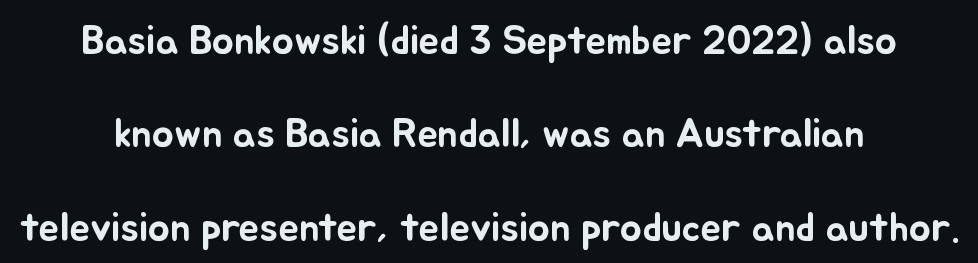
{"italic": "no", "width": "normal", "stroke_contrast": "low", "x_height": "small", "monospaced": "no", "underline": "no", "align": "center", "line_spacing": "loose", "line_spacing_ratio": 2.28, "letter_spacing": "normal", "letter_spacing_em": 0.0, "glyph_px": 41}
